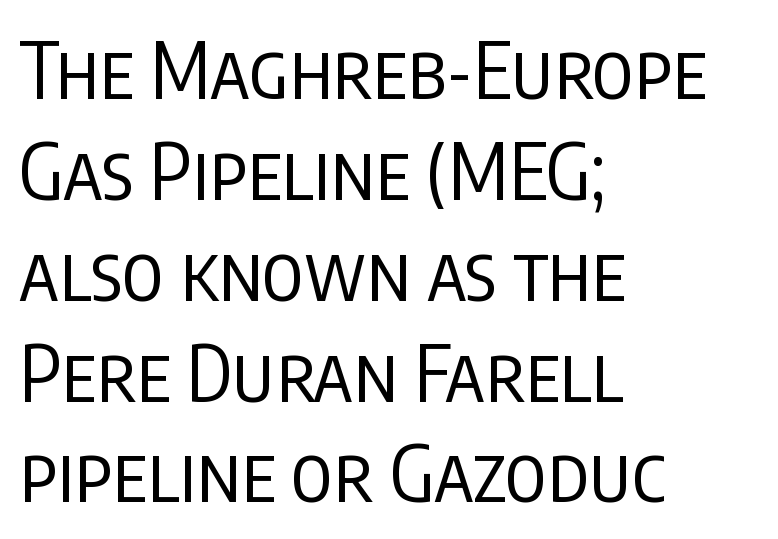
The image shows 77 px regular-weight, condensed sans-serif type, upright; set left-aligned, normal line spacing (1.31x), normal letter spacing, not underlined; low stroke contrast and a large x-height.
